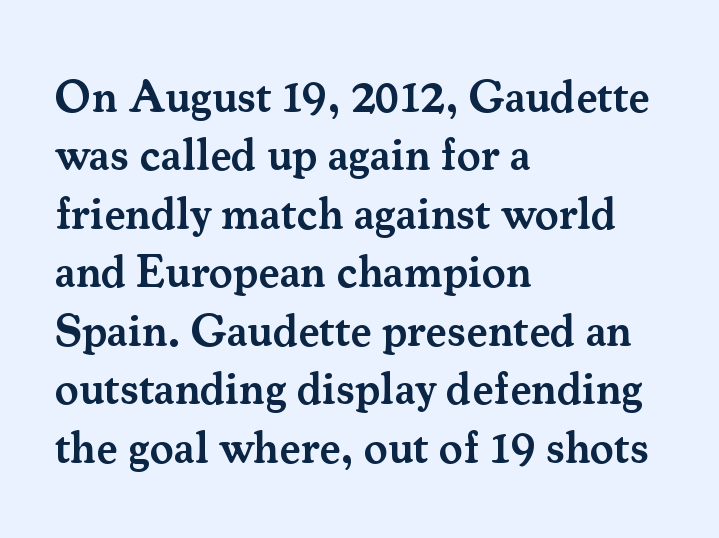
{"serif": "yes", "italic": "no", "bold": "semi", "weight": "semibold", "width": "normal", "stroke_contrast": "medium", "x_height": "small", "monospaced": "no", "underline": "no", "align": "left", "line_spacing": "normal", "line_spacing_ratio": 1.3, "letter_spacing": "normal", "letter_spacing_em": 0.0, "glyph_px": 45}
